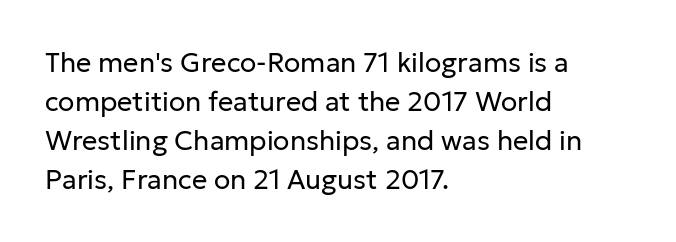
Nothing heavy about these letters — not bold at all. The block of text has a typical density, with ordinary space between rows. Posture: straight, roman, zero tilt. Quick note: underline off. The letterforms sit shoulder to shoulder at normal distance.
